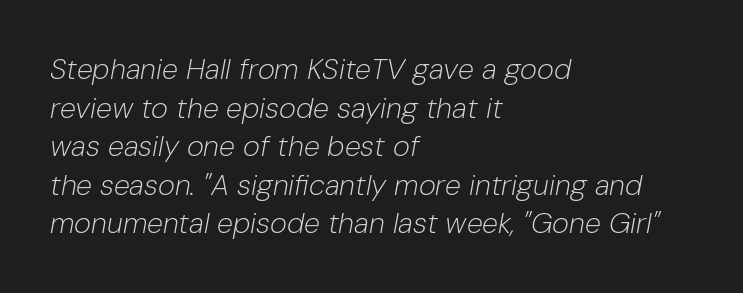
Q: Is the text bold? A: No.
Q: Is the text italic (slanted)? A: Yes, it leans right by about 10 degrees.
Q: Is the text underlined? A: No.
Q: How is the paragraph aligned? A: Left-aligned.
Q: Is the spacing between letters normal or unusually wide? A: Normal.
Q: Is the spacing between lines tight, normal or loose? A: Normal.
Q: Width (condensed, normal, or wide)? A: Normal.
Q: Stroke contrast? A: Low.
Q: x-height? A: Medium.
Q: Monospaced? A: No.
